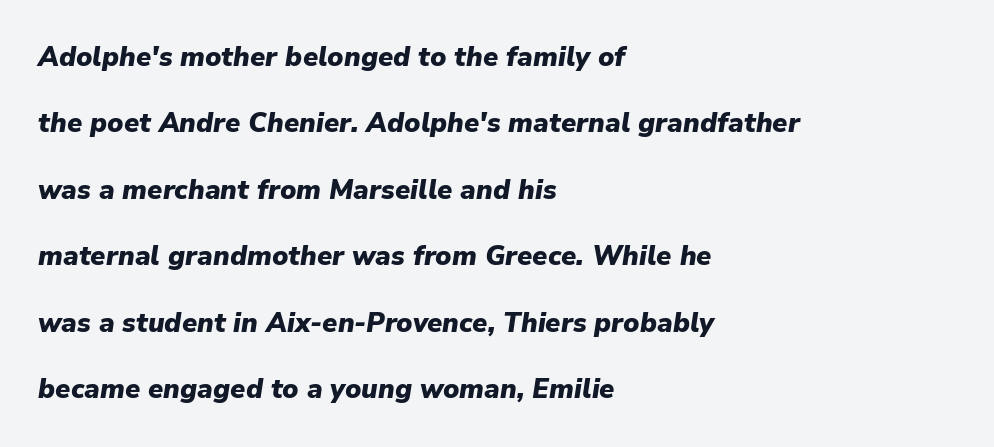
Q: Is the text bold? A: Yes.
Q: Is the text italic (slanted)? A: Yes, it leans right by about 9 degrees.
Q: Is the text underlined? A: No.
Q: How is the paragraph aligned? A: Left-aligned.
Q: Is the spacing between letters normal or unusually wide? A: Normal.
Q: Is the spacing between lines tight, normal or loose? A: Loose.
